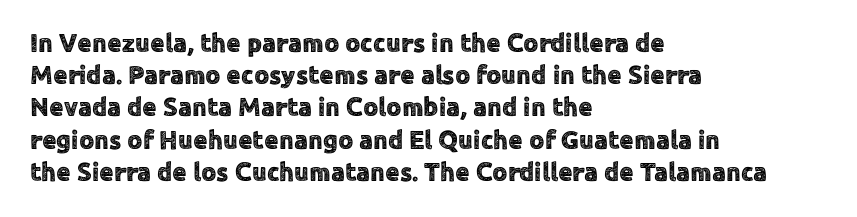
You could call the tracking neutral — neither tight nor loose. Posture: upright roman. Which margin do the lines hug? The left one — the right edge is uneven. Decoration check: the copy has no underline.
